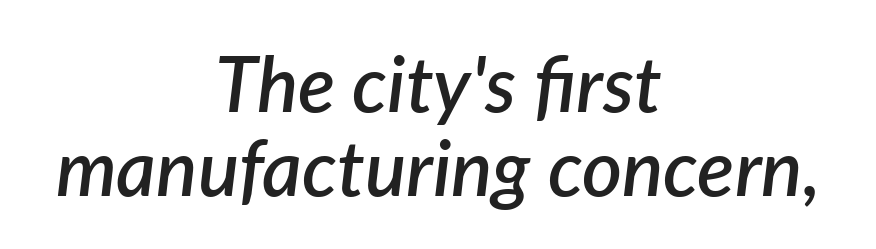
The image shows 77 px semibold type, italic (leaning right); set centered, tight line spacing (1.09x), normal letter spacing, not underlined; low stroke contrast and a medium x-height.
